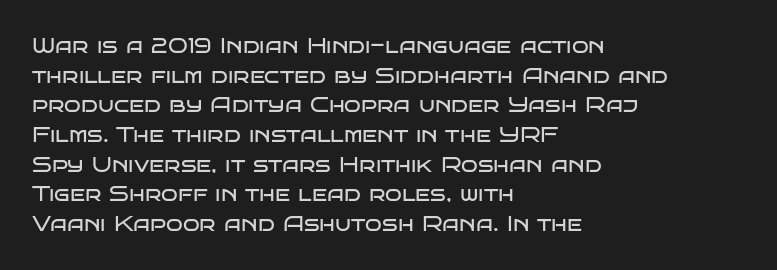
The image shows 22 px text type, upright; set left-aligned, normal line spacing (1.35x), normal letter spacing, not underlined.
